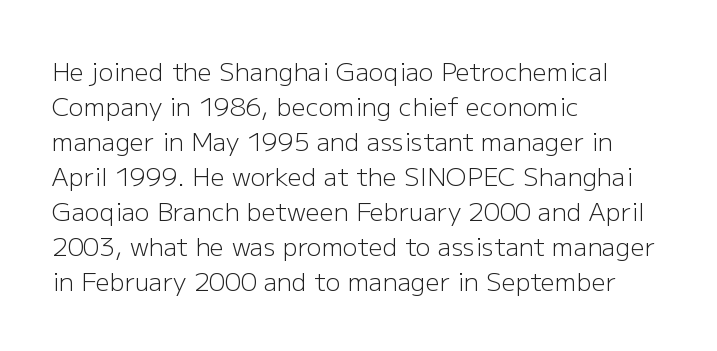
The image shows 25 px text type, upright; set left-aligned, normal line spacing (1.4x), normal letter spacing, not underlined.
